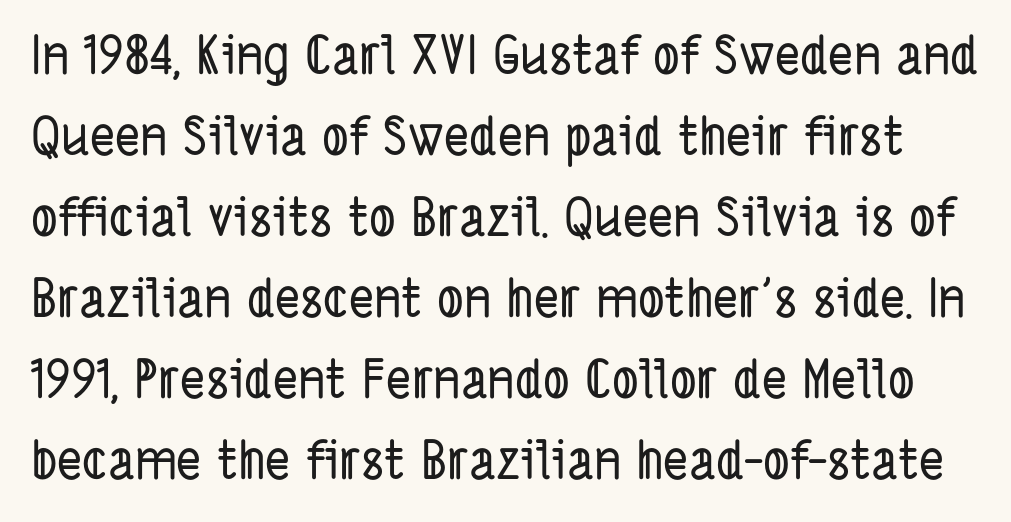
The image shows 53 px condensed sans-serif type; set normal line spacing (1.53x), normal letter spacing, not underlined; low stroke contrast and a medium x-height.
